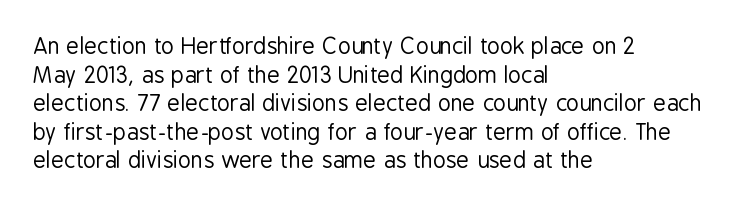
Check the space under the baseline: it is left empty. Characters follow at the spacing the type designer built in. These glyphs show unthickened strokes, regular width or finer. This is the regular roman posture of the typeface. A typesetter would call this leading conventional body-copy spacing. The compositor pushed each line to the left boundary.
